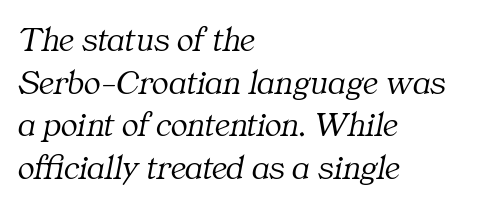
{"serif": "yes", "italic": "yes", "lean": "right", "slant_degrees": 11, "bold": "no", "weight": "light", "width": "normal", "stroke_contrast": "medium", "x_height": "medium", "monospaced": "no", "underline": "no", "align": "left", "line_spacing_ratio": 1.22, "letter_spacing": "normal", "letter_spacing_em": 0.0, "glyph_px": 35}
